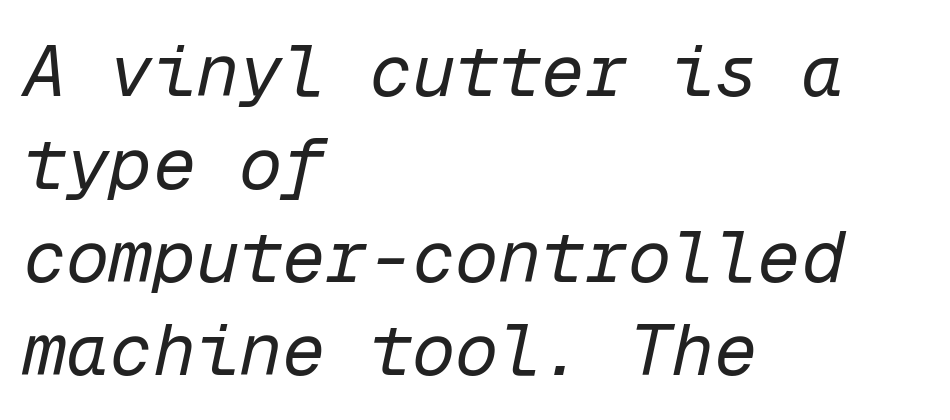
{"italic": "yes", "lean": "right", "slant_degrees": 12, "bold": "no", "weight": "regular", "width": "normal", "stroke_contrast": "low", "x_height": "medium", "monospaced": "yes", "underline": "no", "align": "left", "line_spacing": "normal", "line_spacing_ratio": 1.29, "letter_spacing": "normal", "letter_spacing_em": 0.0, "glyph_px": 72}
